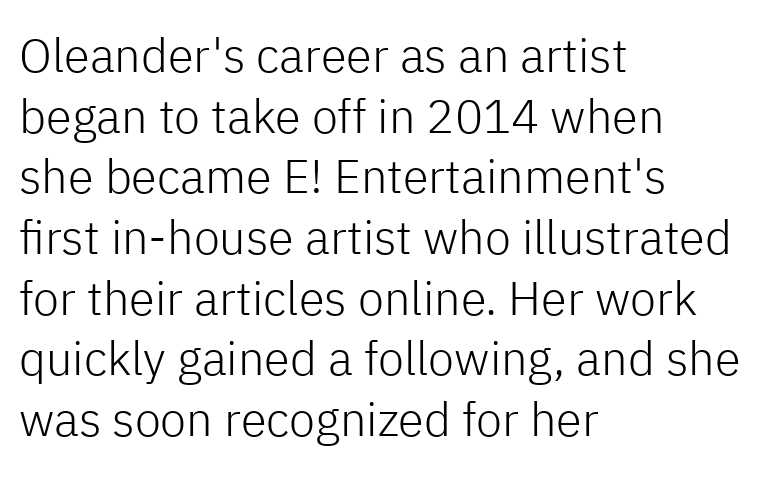
The image shows 47 px light sans-serif type, upright; set left-aligned, normal line spacing (1.29x), normal letter spacing, not underlined; low stroke contrast and a medium x-height.
